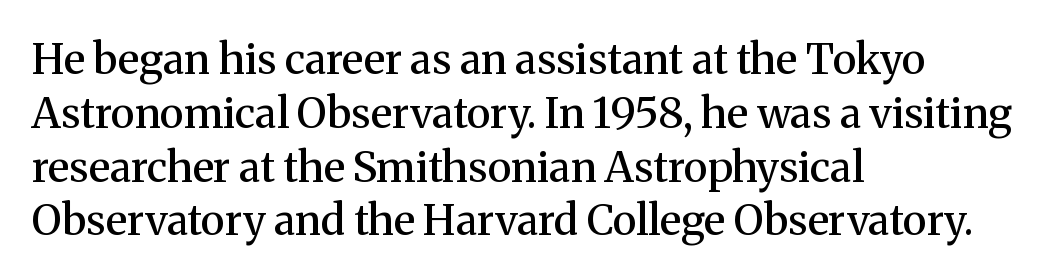
Q: Is the text bold? A: Semi-bold.
Q: Is the text italic (slanted)? A: No, it is upright.
Q: Is the typeface a serif or a sans-serif typeface? A: Serif.
Q: Is the text underlined? A: No.
Q: How is the paragraph aligned? A: Left-aligned.
Q: Is the spacing between letters normal or unusually wide? A: Normal.
Q: Is the spacing between lines tight, normal or loose? A: Normal.
Q: Width (condensed, normal, or wide)? A: Normal.
Q: Stroke contrast? A: Medium.
Q: x-height? A: Medium.
Q: Monospaced? A: No.
